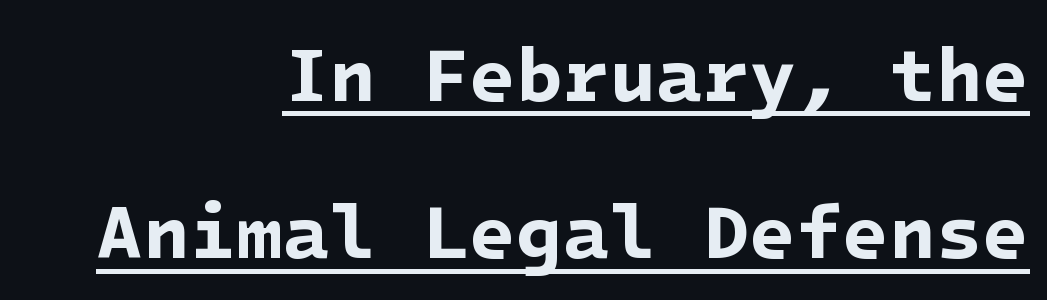
{"serif": "no", "bold": "yes", "weight": "bold", "width": "normal", "stroke_contrast": "low", "x_height": "medium", "underline": "yes", "align": "right", "line_spacing": "loose", "line_spacing_ratio": 2.07, "letter_spacing": "normal", "letter_spacing_em": 0.0, "glyph_px": 76}
